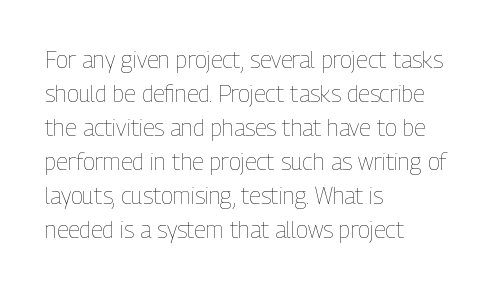
Q: Is the text bold? A: No.
Q: Is the text italic (slanted)? A: No, it is upright.
Q: Is the text underlined? A: No.
Q: How is the paragraph aligned? A: Left-aligned.
Q: Is the spacing between letters normal or unusually wide? A: Normal.
Q: Is the spacing between lines tight, normal or loose? A: Normal.
